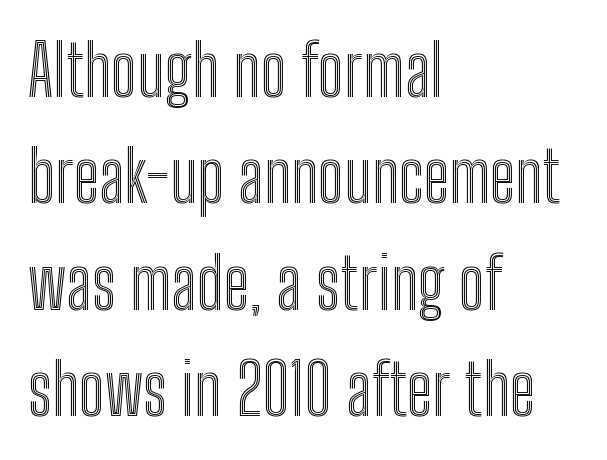
The image shows 70 px condensed type, upright; set left-aligned, normal line spacing (1.52x), normal letter spacing, not underlined; a medium x-height.
